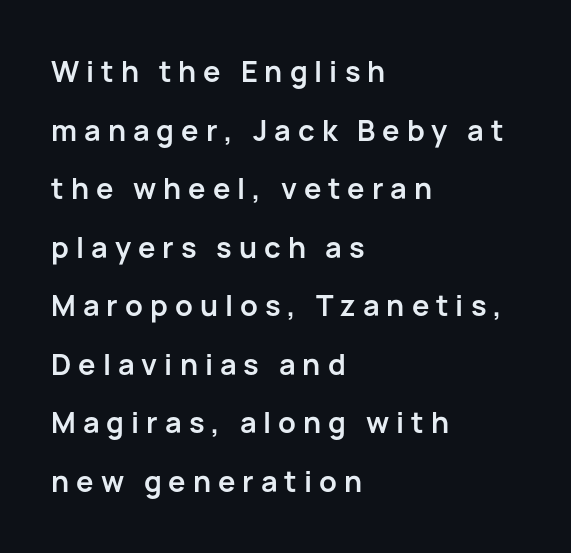
{"serif": "no", "italic": "no", "bold": "yes", "weight": "semibold", "width": "normal", "stroke_contrast": "low", "x_height": "medium", "monospaced": "no", "underline": "no", "align": "left", "line_spacing": "loose", "line_spacing_ratio": 2.02, "letter_spacing": "wide", "letter_spacing_em": 0.24, "glyph_px": 29}
